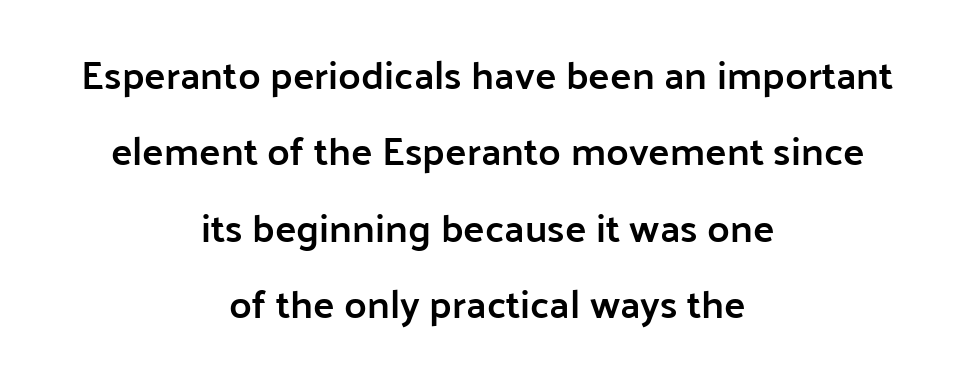
Q: Is the text bold? A: Semi-bold.
Q: Is the text italic (slanted)? A: No, it is upright.
Q: Is the typeface a serif or a sans-serif typeface? A: Sans-serif.
Q: Is the text underlined? A: No.
Q: How is the paragraph aligned? A: Centered.
Q: Is the spacing between letters normal or unusually wide? A: Normal.
Q: Is the spacing between lines tight, normal or loose? A: Loose.
Q: Width (condensed, normal, or wide)? A: Normal.
Q: Stroke contrast? A: Low.
Q: x-height? A: Medium.
Q: Monospaced? A: No.
